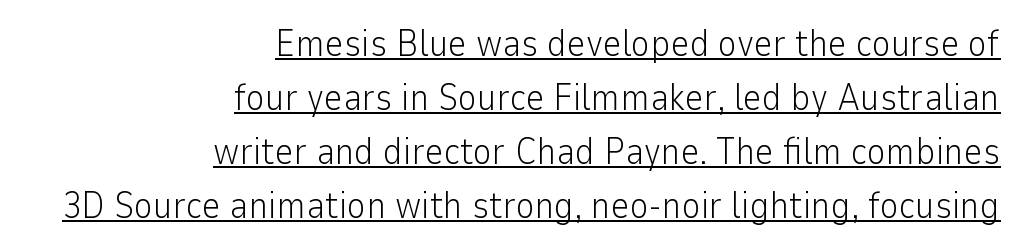
Q: Is the text bold? A: No.
Q: Is the text italic (slanted)? A: No, it is upright.
Q: Is the typeface a serif or a sans-serif typeface? A: Sans-serif.
Q: Is the text underlined? A: Yes.
Q: How is the paragraph aligned? A: Right-aligned.
Q: Is the spacing between letters normal or unusually wide? A: Normal.
Q: Is the spacing between lines tight, normal or loose? A: Normal.
Q: Width (condensed, normal, or wide)? A: Normal.
Q: Stroke contrast? A: Low.
Q: x-height? A: Medium.
Q: Monospaced? A: No.
